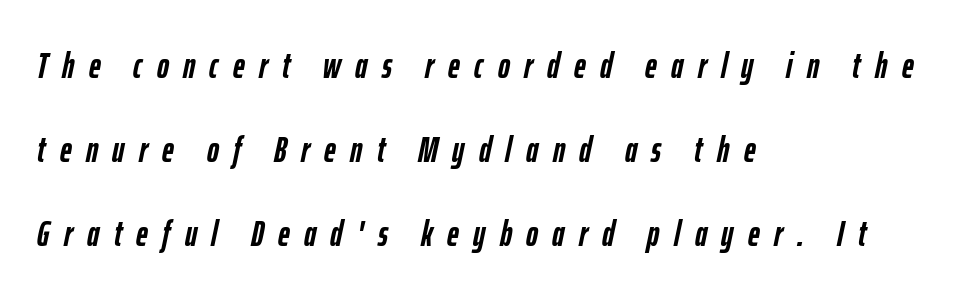
The image shows 36 px semibold, condensed type, italic (leaning right); set left-aligned, loose line spacing (2.34x), unusually wide letter spacing (+0.4 em), not underlined; low stroke contrast and a medium x-height.
